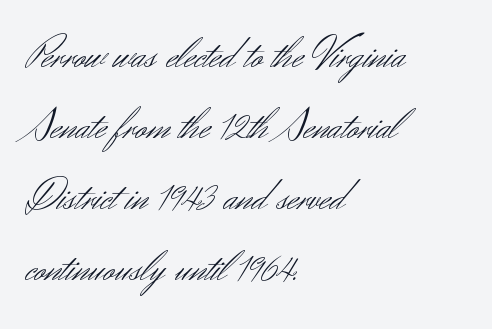
The image shows 45 px light sans-serif type; set left-aligned, normal line spacing (1.58x), normal letter spacing, not underlined; medium stroke contrast and a small x-height.
